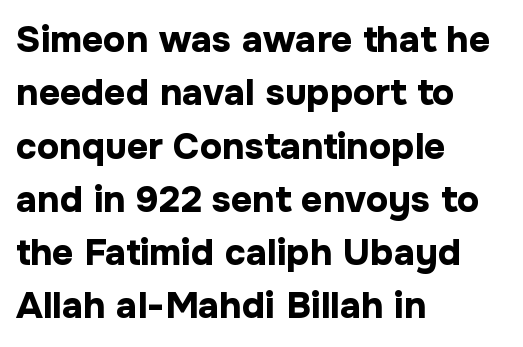
The image shows 37 px bold sans-serif type, upright; set left-aligned, normal line spacing (1.44x), normal letter spacing, not underlined; low stroke contrast and a medium x-height.
